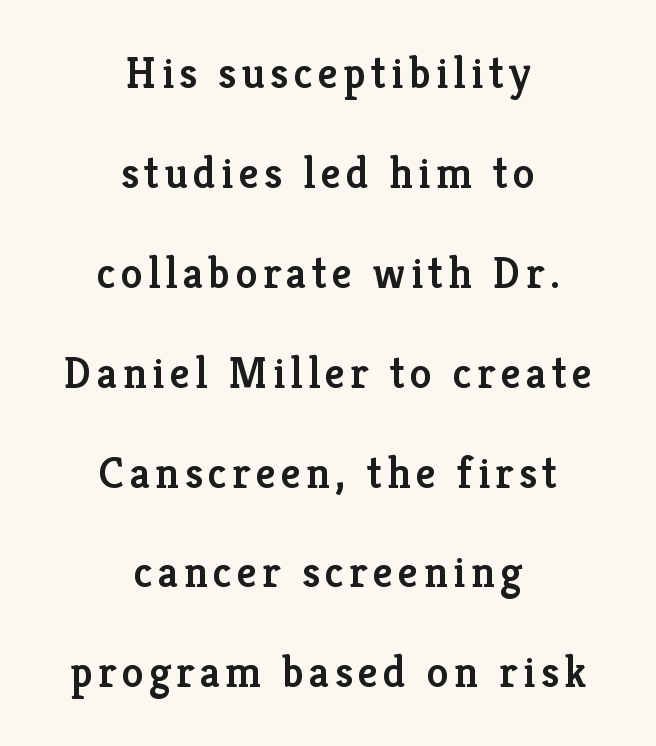
Compared with an ordinary text face, these strokes are moderately heavier — a semibold. Which margin do the lines hug? Neither — every line sits in the middle. Vertical strokes here are truly vertical. No word sits above an underline.
